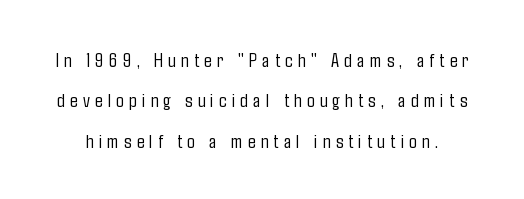
Q: Is the text bold? A: No.
Q: Is the text italic (slanted)? A: No, it is upright.
Q: Is the text underlined? A: No.
Q: Is the spacing between letters normal or unusually wide? A: Unusually wide.
Q: Is the spacing between lines tight, normal or loose? A: Loose.
